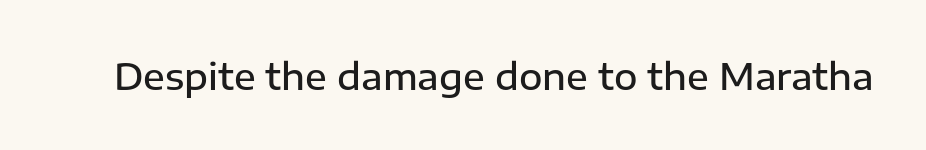
Decoration check: the copy has no underline. Posture: straight, roman, zero tilt. The passage shown is semibold, sitting just below true bold. Compared with typical body copy, the letter spacing here is the same. The face used here is proportionally spaced, like ordinary book or web type.
